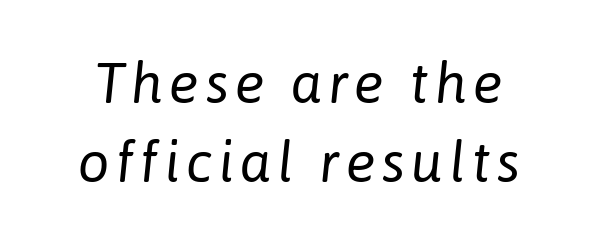
The image shows 56 px regular-weight type, italic (leaning right); set normal line spacing (1.41x), not underlined; low stroke contrast and a medium x-height.
